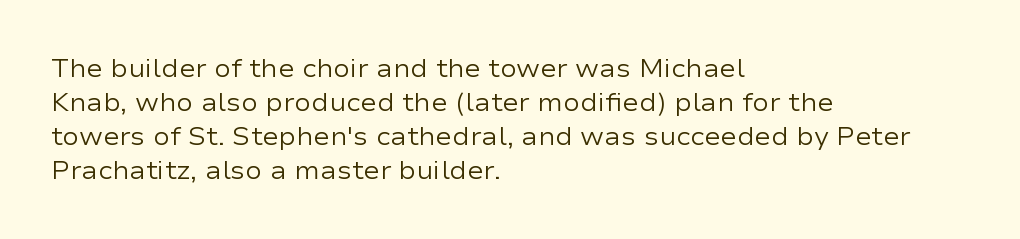
{"italic": "no", "bold": "no", "underline": "no", "align": "left", "line_spacing": "normal", "line_spacing_ratio": 1.36, "letter_spacing": "normal", "letter_spacing_em": 0.0, "glyph_px": 25}
